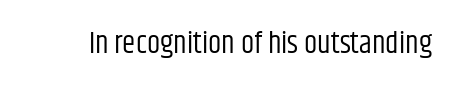
These lines are rendered in a variable-pitch font. The font sits on the lighter half of the weight spectrum, regular included. The horizontal fit of the characters is conventional and even. Rule under the text: the space is simply empty. No feet cap the strokes, marking this as sans-serif type.
